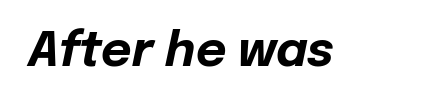
The image shows 47 px bold type, italic (leaning right); set normal letter spacing, not underlined; low stroke contrast and a medium x-height.
